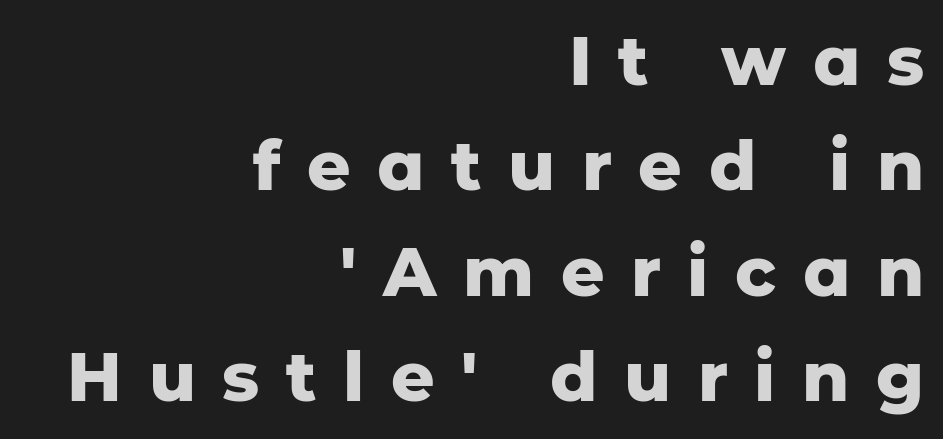
The baseline area is clear. The compositor pushed each line to the right boundary. Inter-character spacing is expanded well beyond the font's built-in metrics. These lines are composed in type without serifs. Think of a printed novel: that variable character pitch is what you see here.
